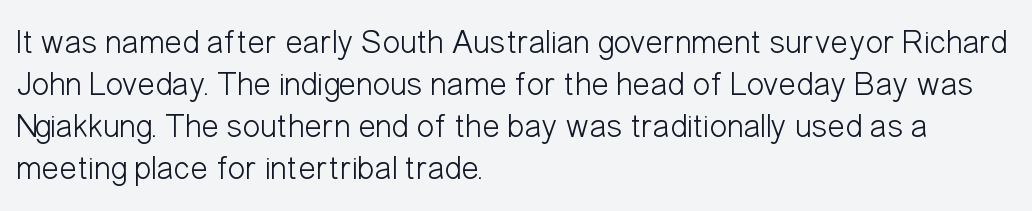
The typeface has the unassuming heft of standard copy or less. The zone under the glyphs is completely vacant. This is sans-serif lettering, the kind often seen on screens and signage. Nobody touched the tracking dial on this one. Character widths vary here, with narrow letters taking less room than wide ones.
